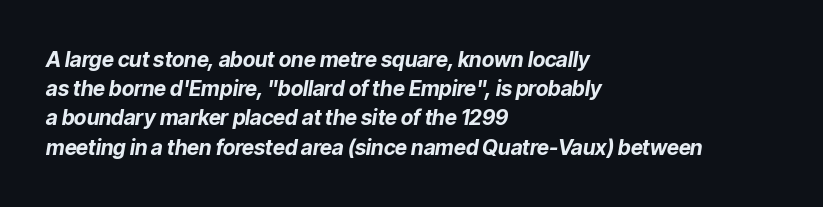
The image shows 21 px bold type, italic (leaning right); set left-aligned, normal line spacing (1.39x), normal letter spacing, not underlined.
